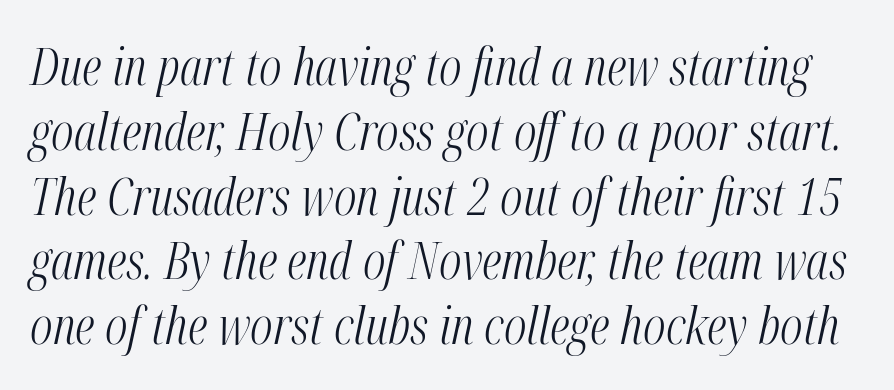
Q: Is the text bold? A: No.
Q: Is the text italic (slanted)? A: Yes, it leans right by about 12 degrees.
Q: Is the text underlined? A: No.
Q: Is the spacing between letters normal or unusually wide? A: Normal.
Q: Is the spacing between lines tight, normal or loose? A: Normal.
Q: Width (condensed, normal, or wide)? A: Condensed.
Q: Stroke contrast? A: Medium.
Q: x-height? A: Medium.
Q: Monospaced? A: No.
